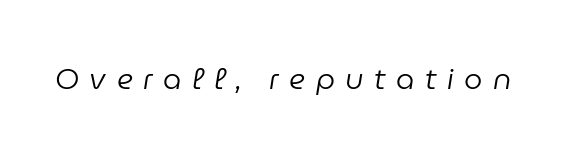
{"italic": "yes", "lean": "right", "slant_degrees": 9, "bold": "no", "weight": "regular", "width": "normal", "stroke_contrast": "low", "x_height": "medium", "monospaced": "no", "underline": "no", "letter_spacing": "wide", "letter_spacing_em": 0.36, "glyph_px": 29}
